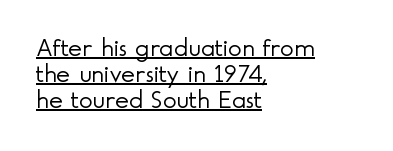
Q: Is the text bold? A: No.
Q: Is the text italic (slanted)? A: No, it is upright.
Q: Is the text underlined? A: Yes.
Q: How is the paragraph aligned? A: Left-aligned.
Q: Is the spacing between letters normal or unusually wide? A: Normal.
Q: Is the spacing between lines tight, normal or loose? A: Tight.
